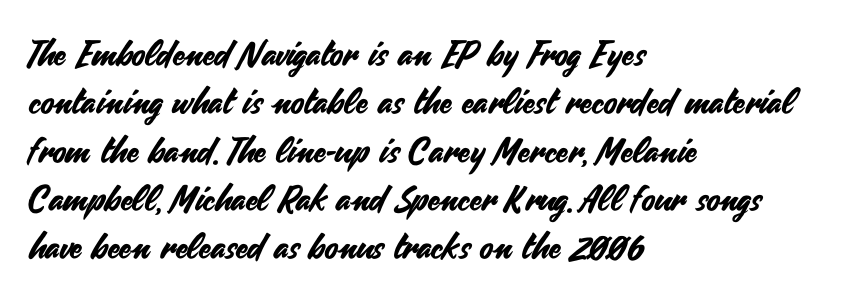
{"serif": "no", "width": "normal", "stroke_contrast": "medium", "x_height": "small", "monospaced": "no", "underline": "no", "align": "left", "line_spacing": "normal", "line_spacing_ratio": 1.38, "letter_spacing": "normal", "letter_spacing_em": 0.0, "glyph_px": 35}
